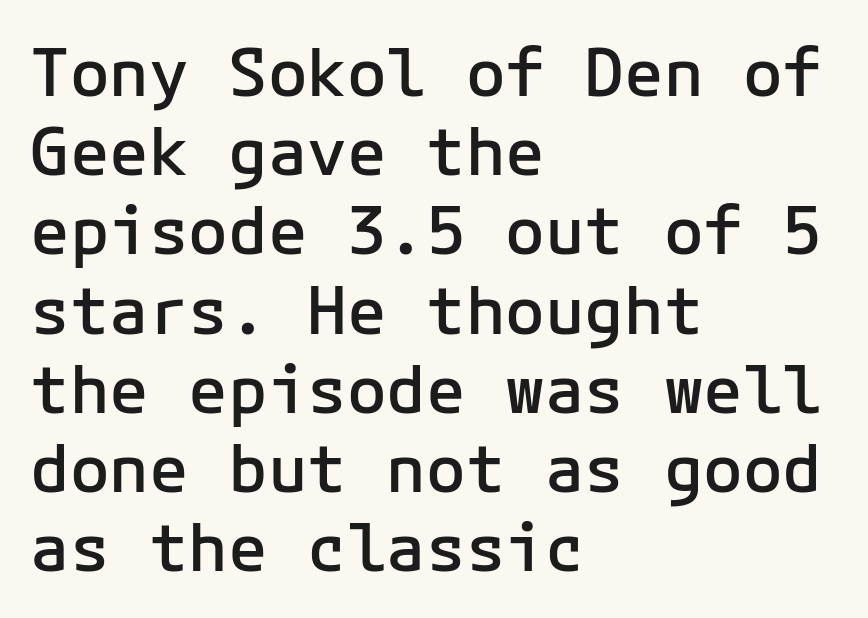
The space beneath each line is pristine and unruled. Quick note: not italic, upright. Horizontally, the lines are justified to the leading edge only. Words appear dense and cohesive because spacing is normal.
